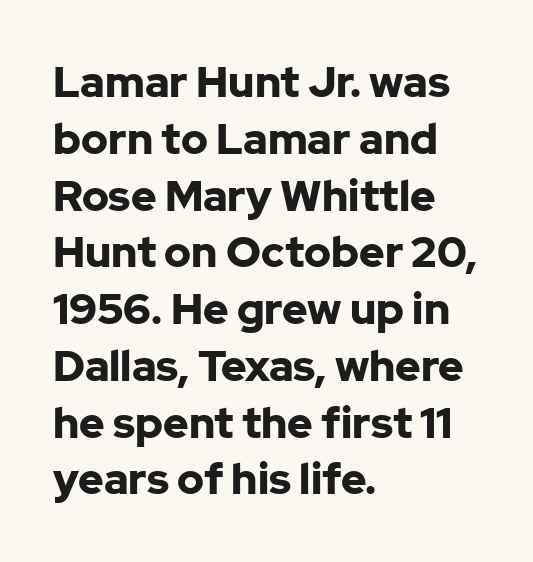
{"serif": "no", "italic": "no", "bold": "yes", "weight": "bold", "width": "normal", "stroke_contrast": "low", "x_height": "medium", "monospaced": "no", "underline": "no", "align": "left", "line_spacing": "normal", "line_spacing_ratio": 1.32, "letter_spacing": "normal", "letter_spacing_em": 0.0, "glyph_px": 43}
